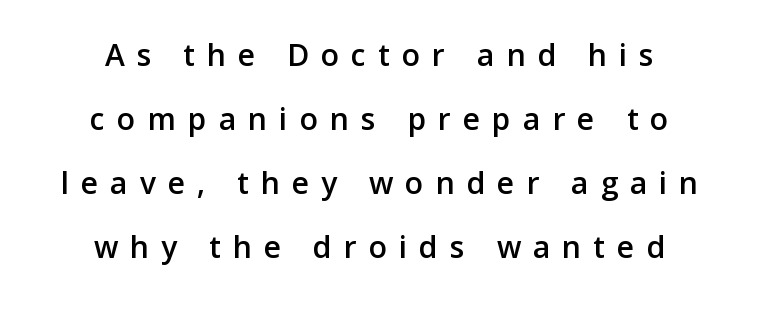
{"serif": "no", "italic": "no", "bold": "semi", "weight": "semibold", "width": "normal", "stroke_contrast": "low", "x_height": "medium", "monospaced": "no", "underline": "no", "align": "center", "line_spacing": "loose", "line_spacing_ratio": 2.13, "letter_spacing": "wide", "letter_spacing_em": 0.4, "glyph_px": 30}
